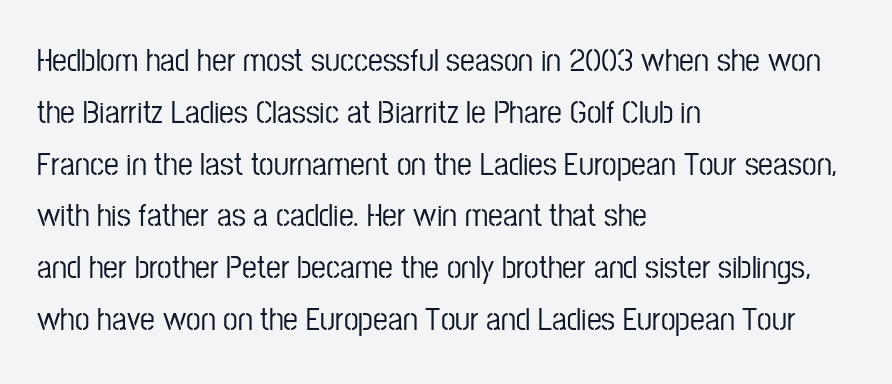
Q: Is the text italic (slanted)? A: No, it is upright.
Q: Is the typeface a serif or a sans-serif typeface? A: Sans-serif.
Q: Is the text underlined? A: No.
Q: How is the paragraph aligned? A: Left-aligned.
Q: Is the spacing between letters normal or unusually wide? A: Normal.
Q: Is the spacing between lines tight, normal or loose? A: Normal.
Q: Width (condensed, normal, or wide)? A: Condensed.
Q: Stroke contrast? A: Low.
Q: x-height? A: Medium.
Q: Monospaced? A: No.
